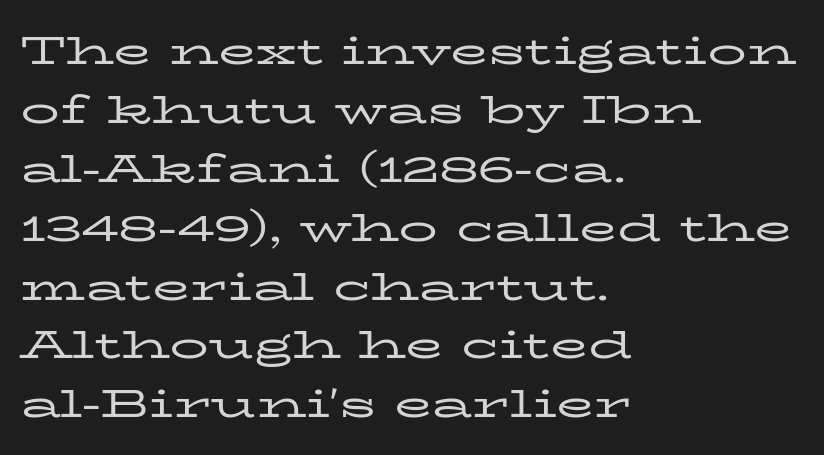
{"serif": "yes", "italic": "no", "bold": "no", "weight": "regular", "width": "wide", "stroke_contrast": "low", "x_height": "medium", "monospaced": "no", "underline": "no", "align": "left", "line_spacing": "normal", "line_spacing_ratio": 1.51, "letter_spacing": "normal", "letter_spacing_em": 0.0, "glyph_px": 39}
